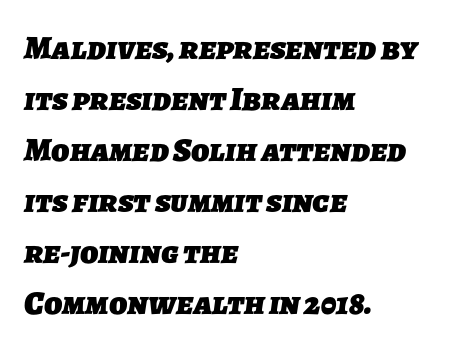
Line starts are locked; line ends wander. Tracking here is standard; glyphs follow each other at the usual distance. Typographic density is high because the face is bold. Note the varied advance widths — an 'i' is clearly narrower than an 'm'. Each letter's strokes conclude bluntly, with no projecting serifs. Check under the words: just untouched page.
